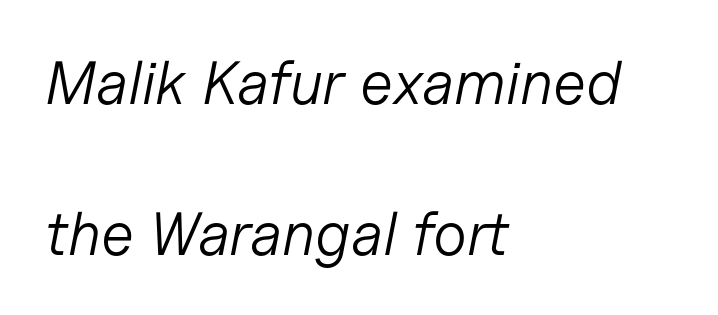
The image shows 61 px light type, italic (leaning right); set left-aligned, loose line spacing (2.47x), normal letter spacing, not underlined; low stroke contrast and a medium x-height.
